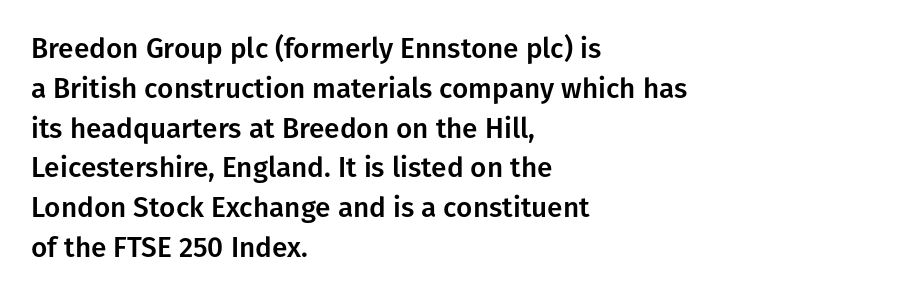
The image shows 28 px sans-serif type, upright; set left-aligned, normal line spacing (1.42x), normal letter spacing, not underlined; low stroke contrast and a medium x-height.
